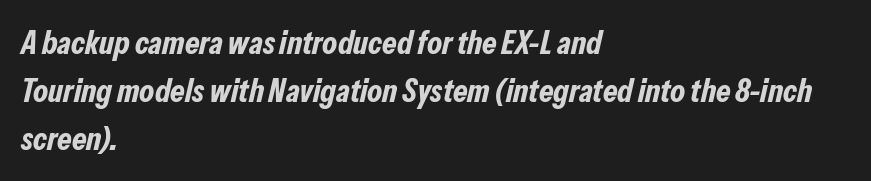
Spacing verdict: proportional, widths tailored to each character. The rendering keeps characters at their native spacing. The letters are bold, with thick, heavy strokes. A clean baseline with only descenders dipping below it. Reading down the column, the eye jumps a familiar distance to each next line.
